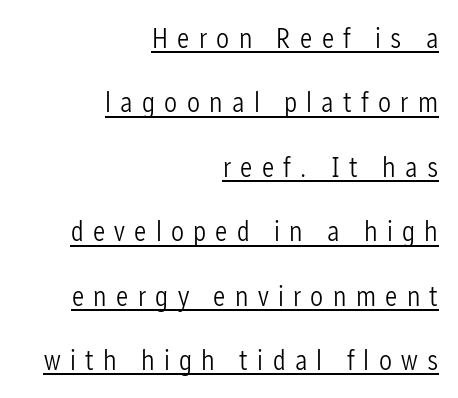
Q: Is the text bold? A: No.
Q: Is the text italic (slanted)? A: No, it is upright.
Q: Is the typeface a serif or a sans-serif typeface? A: Sans-serif.
Q: Is the text underlined? A: Yes.
Q: How is the paragraph aligned? A: Right-aligned.
Q: Is the spacing between letters normal or unusually wide? A: Unusually wide.
Q: Is the spacing between lines tight, normal or loose? A: Loose.
Q: Width (condensed, normal, or wide)? A: Condensed.
Q: Stroke contrast? A: Low.
Q: x-height? A: Medium.
Q: Monospaced? A: No.
